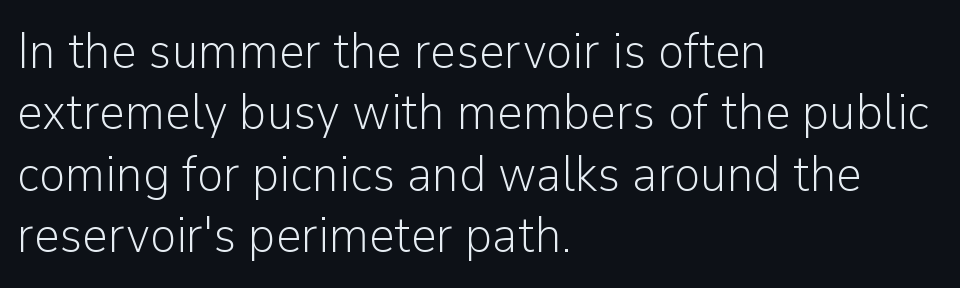
The image shows 50 px light sans-serif type, upright; set left-aligned, line spacing 1.23x, normal letter spacing, not underlined; low stroke contrast and a medium x-height.
